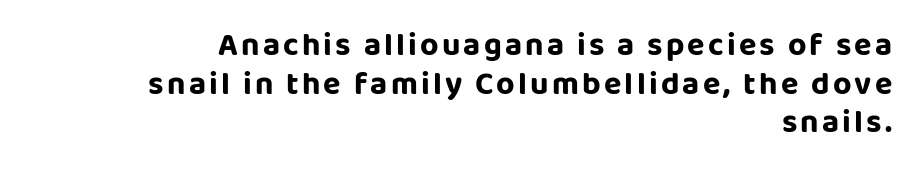
Q: Is the text bold? A: Yes.
Q: Is the text italic (slanted)? A: No, it is upright.
Q: Is the typeface a serif or a sans-serif typeface? A: Sans-serif.
Q: Is the text underlined? A: No.
Q: How is the paragraph aligned? A: Right-aligned.
Q: Width (condensed, normal, or wide)? A: Normal.
Q: Stroke contrast? A: Low.
Q: x-height? A: Large.
Q: Monospaced? A: No.
